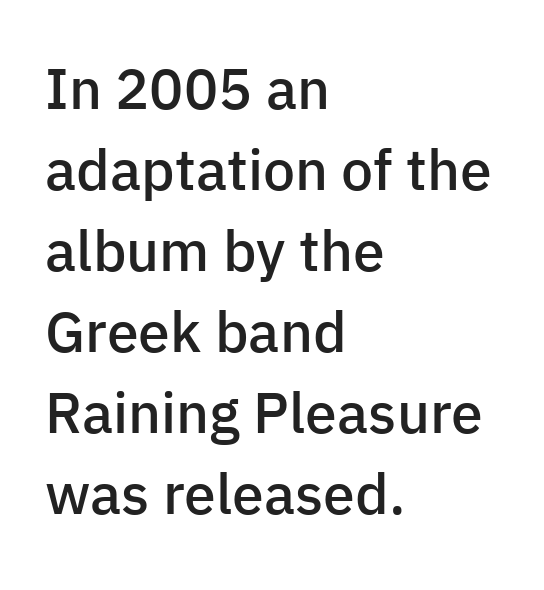
The image shows 57 px semibold sans-serif type, upright; set left-aligned, normal line spacing (1.42x), normal letter spacing, not underlined; low stroke contrast and a medium x-height.
